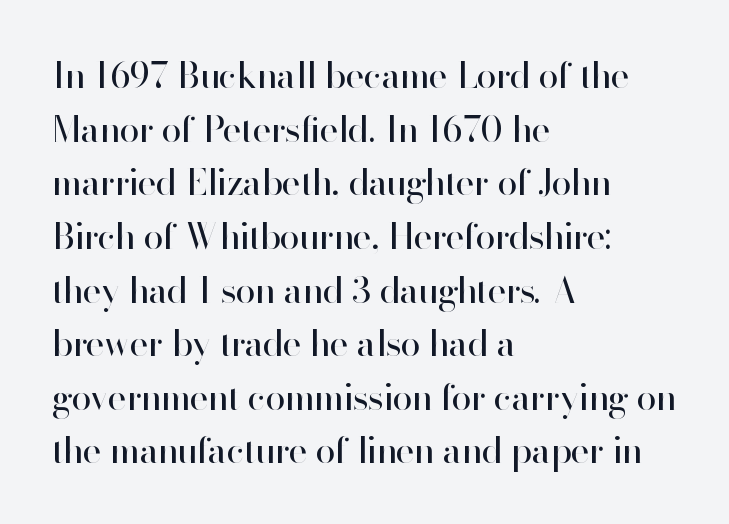
{"serif": "no", "italic": "no", "bold": "no", "weight": "regular", "width": "normal", "stroke_contrast": "high", "x_height": "small", "monospaced": "no", "underline": "no", "align": "left", "line_spacing": "normal", "line_spacing_ratio": 1.49, "letter_spacing": "normal", "letter_spacing_em": 0.0, "glyph_px": 36}
